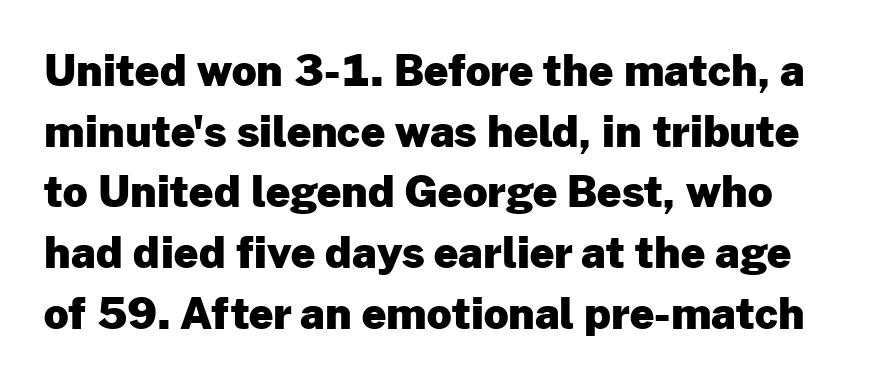
{"serif": "no", "italic": "no", "bold": "yes", "weight": "heavy", "width": "normal", "stroke_contrast": "low", "x_height": "medium", "monospaced": "no", "underline": "no", "line_spacing": "normal", "line_spacing_ratio": 1.41, "letter_spacing": "normal", "letter_spacing_em": 0.0, "glyph_px": 43}
